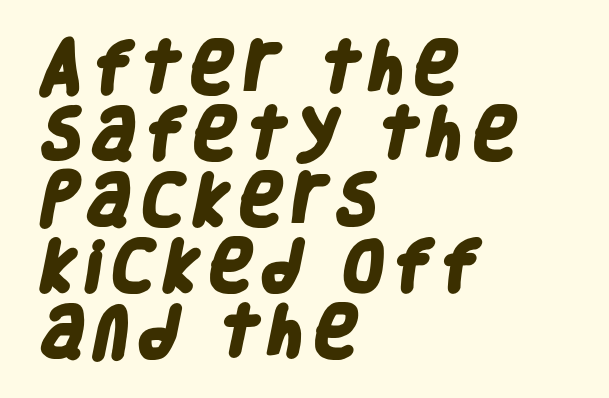
The image shows 56 px heavy, condensed sans-serif type; set left-aligned, line spacing 1.18x, not underlined; low stroke contrast and a large x-height.
